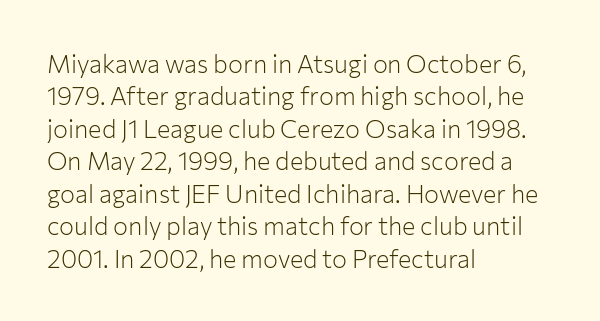
Q: Is the text bold? A: No.
Q: Is the text italic (slanted)? A: No, it is upright.
Q: Is the text underlined? A: No.
Q: How is the paragraph aligned? A: Left-aligned.
Q: Is the spacing between letters normal or unusually wide? A: Normal.
Q: Is the spacing between lines tight, normal or loose? A: Normal.
